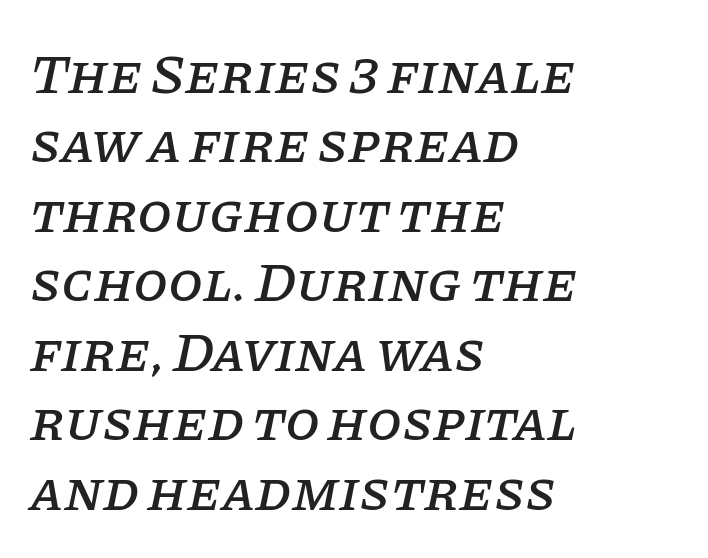
The image shows 56 px serif type, italic (leaning right); set left-aligned, line spacing 1.24x, normal letter spacing, not underlined; low stroke contrast and a large x-height.
